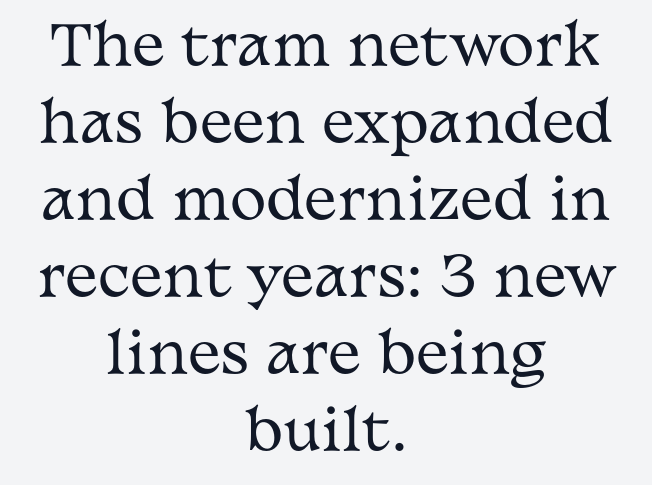
Clear beneath every line of the passage. This is the regular roman posture of the typeface. Notice how the passage keeps no hard edge, just a central spine. The passage shown is typed in a proportional face where columns would drift. The rendering keeps characters at their native spacing. What's the leading like? Ordinary, nothing unusual.
